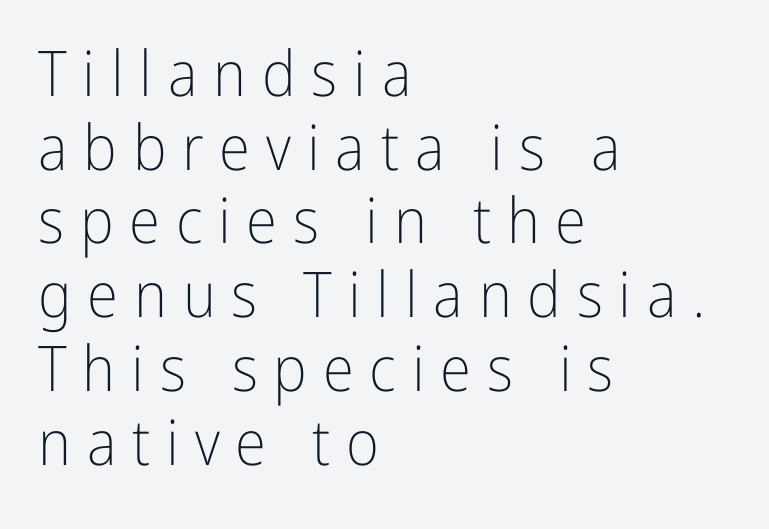
{"serif": "no", "italic": "no", "bold": "no", "weight": "light", "width": "condensed", "stroke_contrast": "low", "x_height": "medium", "monospaced": "no", "underline": "no", "align": "left", "line_spacing_ratio": 1.17, "letter_spacing": "wide", "letter_spacing_em": 0.25, "glyph_px": 63}
